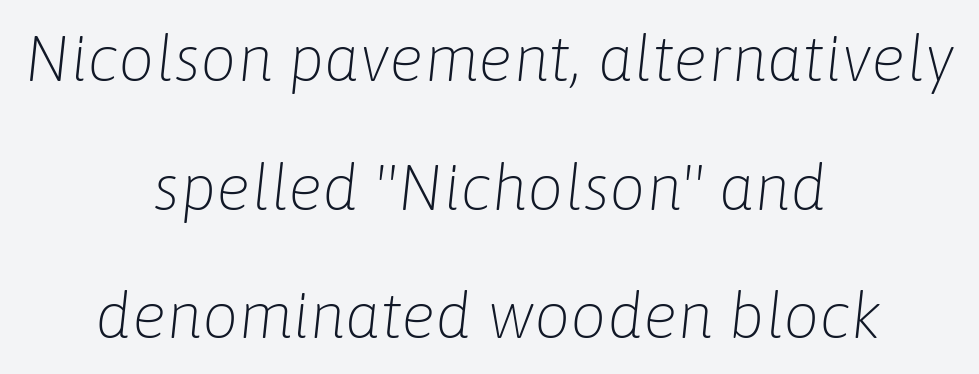
Type without underlining. The typeface has the unassuming heft of standard copy or less. A typesetter would call this proportional, since set widths differ per character. The block of text is sparse from top to bottom, with ample space between rows. A centered setting, common on invitations and titles, is used for this passage. Yep, that's italic — everything's leaning.
